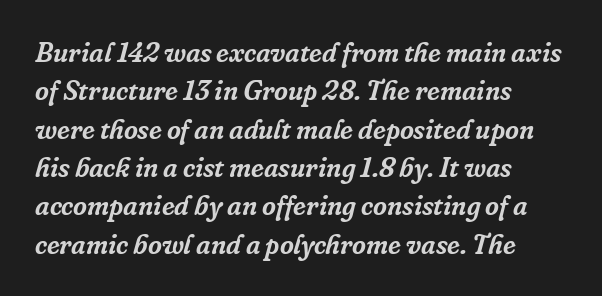
{"italic": "yes", "lean": "right", "slant_degrees": 16, "underline": "no", "align": "left", "line_spacing": "normal", "line_spacing_ratio": 1.42, "letter_spacing": "normal", "letter_spacing_em": 0.0, "glyph_px": 27}
